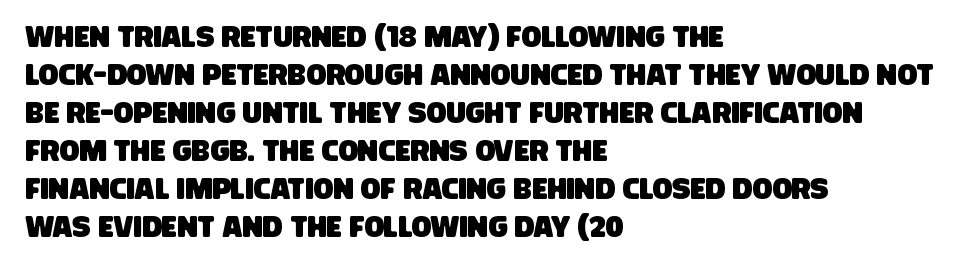
Q: Is the typeface a serif or a sans-serif typeface? A: Sans-serif.
Q: Is the text underlined? A: No.
Q: How is the paragraph aligned? A: Left-aligned.
Q: Is the spacing between letters normal or unusually wide? A: Normal.
Q: Is the spacing between lines tight, normal or loose? A: Normal.
Q: Width (condensed, normal, or wide)? A: Condensed.
Q: Stroke contrast? A: Low.
Q: x-height? A: Large.
Q: Monospaced? A: No.
